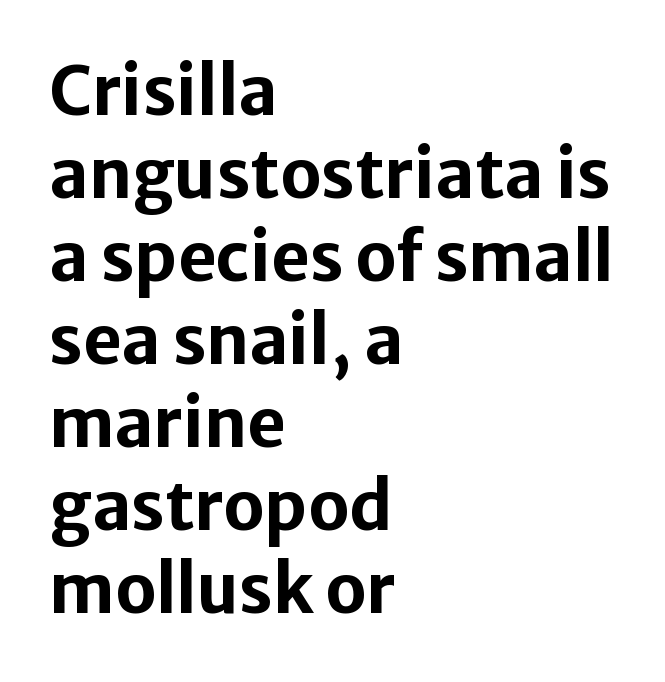
Q: Is the text bold? A: Yes.
Q: Is the text italic (slanted)? A: No, it is upright.
Q: Is the typeface a serif or a sans-serif typeface? A: Sans-serif.
Q: Is the text underlined? A: No.
Q: How is the paragraph aligned? A: Left-aligned.
Q: Is the spacing between letters normal or unusually wide? A: Normal.
Q: Width (condensed, normal, or wide)? A: Normal.
Q: Stroke contrast? A: Low.
Q: x-height? A: Medium.
Q: Monospaced? A: No.
